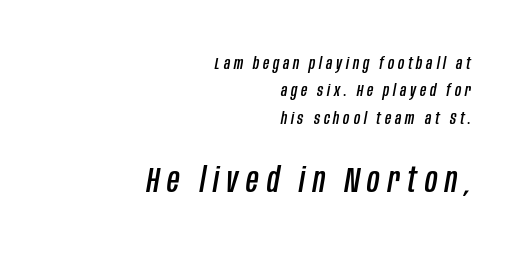
Notice how the stems are inclined rather than vertical — that's the hallmark of italics. Typeset ragged left — the right edge is the straight one. If you squint, the bottom block still reads clearly — it's the larger of the two. The rendering uses natural spacing where letterforms have individual widths.
